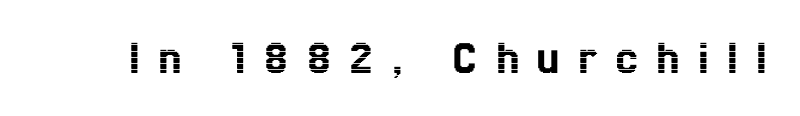
Q: Is the text italic (slanted)? A: No, it is upright.
Q: Is the text underlined? A: No.
Q: Is the spacing between letters normal or unusually wide? A: Unusually wide.
Q: Width (condensed, normal, or wide)? A: Condensed.
Q: x-height? A: Medium.
Q: Monospaced? A: No.
